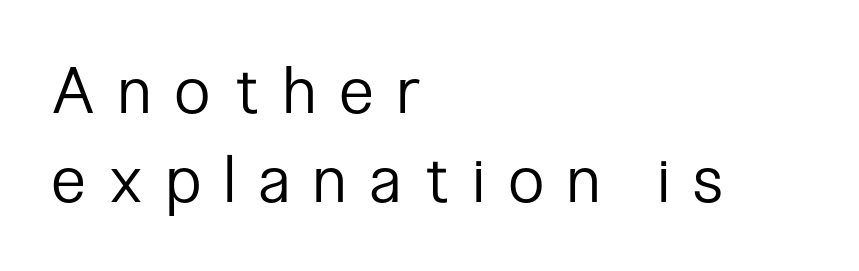
{"serif": "no", "italic": "no", "bold": "no", "weight": "regular", "width": "condensed", "stroke_contrast": "low", "x_height": "medium", "monospaced": "no", "underline": "no", "align": "left", "line_spacing": "normal", "line_spacing_ratio": 1.39, "letter_spacing": "wide", "letter_spacing_em": 0.39, "glyph_px": 64}
